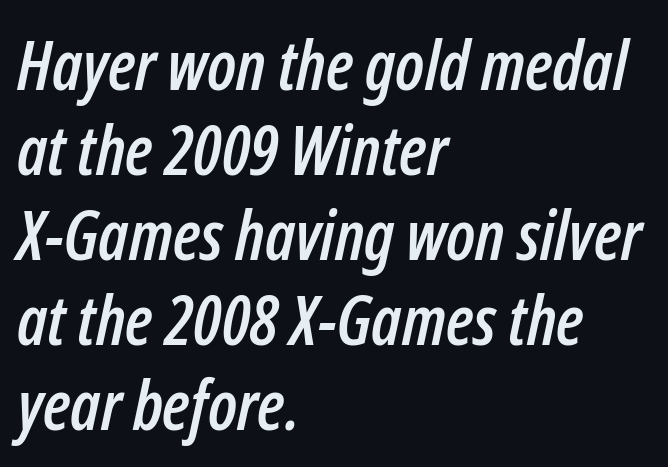
The image shows 68 px condensed type, italic (leaning right); set left-aligned, normal line spacing (1.25x), normal letter spacing, not underlined; low stroke contrast and a medium x-height.
